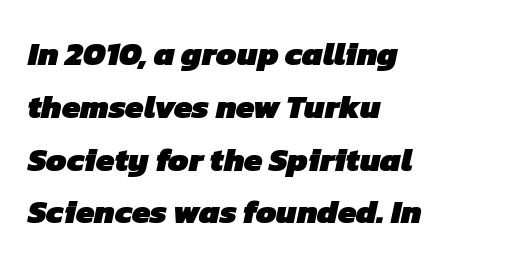
The image shows 33 px heavy sans-serif type; set left-aligned, normal line spacing (1.6x), normal letter spacing, not underlined; low stroke contrast and a medium x-height.
